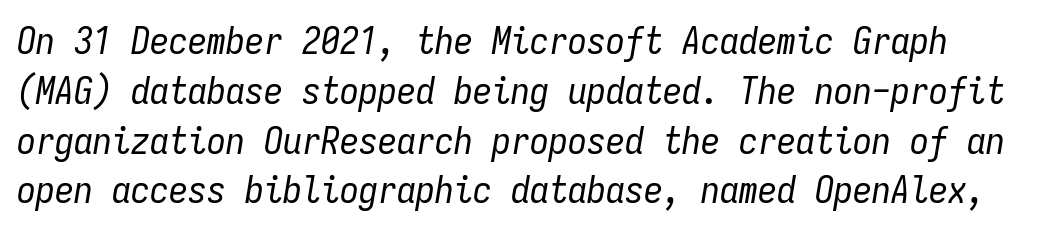
Underlining? Definitely not there. Regular leading. Emphasis-style slanted type is in use. Do the characters align in a grid? Yes, the font is monospaced.
